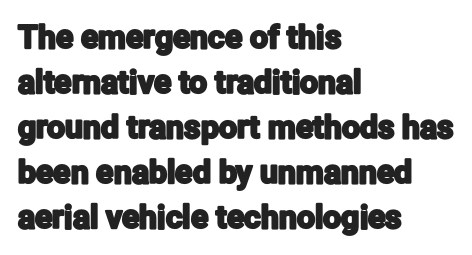
Does the type have serifs? No, each stem ends abruptly. Visually the block forms a straight wall on the left and a jagged coastline on the right. The passage shown is typed in a proportional face where columns would drift. Ordinary non-slanted type is in use. Regular leading. Short note: letters normally spaced.
